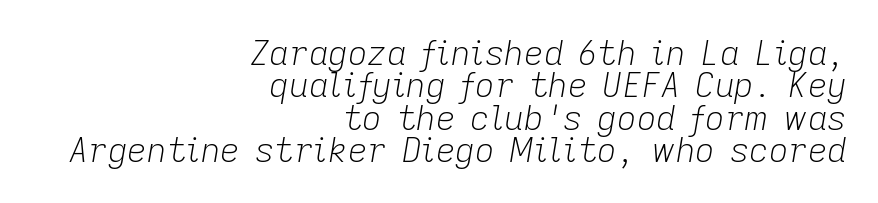
Q: Is the text bold? A: No.
Q: Is the text italic (slanted)? A: Yes, it leans right by about 9 degrees.
Q: Is the text underlined? A: No.
Q: How is the paragraph aligned? A: Right-aligned.
Q: Is the spacing between letters normal or unusually wide? A: Normal.
Q: Is the spacing between lines tight, normal or loose? A: Tight.
Q: Width (condensed, normal, or wide)? A: Normal.
Q: Stroke contrast? A: Low.
Q: x-height? A: Medium.
Q: Monospaced? A: No.
